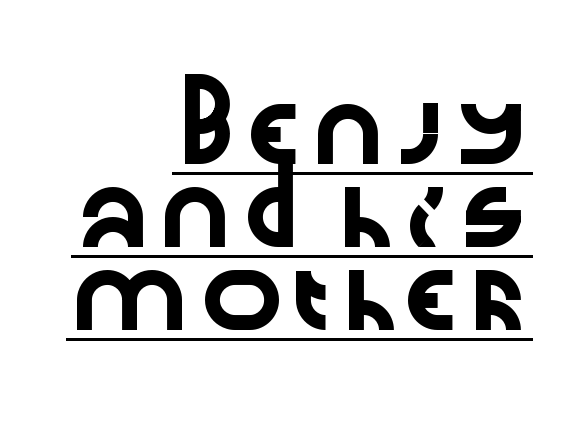
{"serif": "no", "italic": "no", "width": "wide", "stroke_contrast": "low", "x_height": "medium", "monospaced": "no", "underline": "yes", "align": "right", "line_spacing_ratio": 1.17, "letter_spacing": "normal", "letter_spacing_em": 0.0, "glyph_px": 71}
